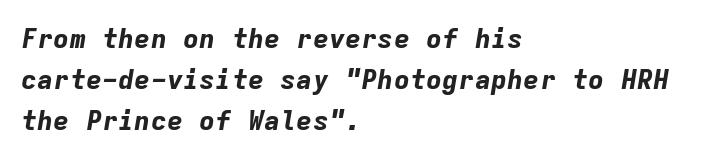
Q: Is the text bold? A: Yes.
Q: Is the text italic (slanted)? A: Yes, it leans right by about 9 degrees.
Q: Is the text underlined? A: No.
Q: How is the paragraph aligned? A: Left-aligned.
Q: Is the spacing between letters normal or unusually wide? A: Normal.
Q: Is the spacing between lines tight, normal or loose? A: Normal.
